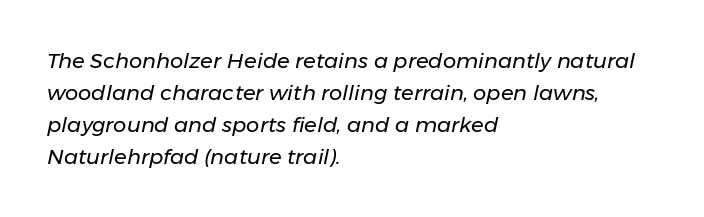
Counters stay open thanks to moderate or lighter strokes. Caption: multi-line text, flush left, ragged right. Rendered with sloped, italic letterforms. Letter spacing: default. Vertical spacing — default. Clear beneath every line of the passage.
